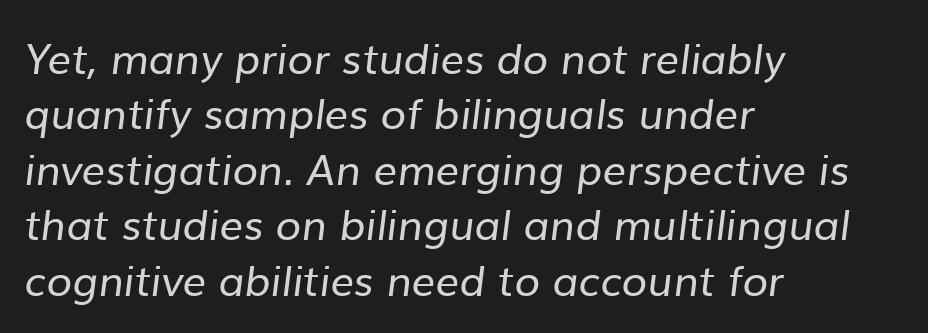
Baseline-to-baseline distance is the conventional proportion of letter height. Is this a fixed-width face? No — the glyphs have proportional, varying widths. Descender tails drop into unmarked territory. These lines are composed in type without serifs.
